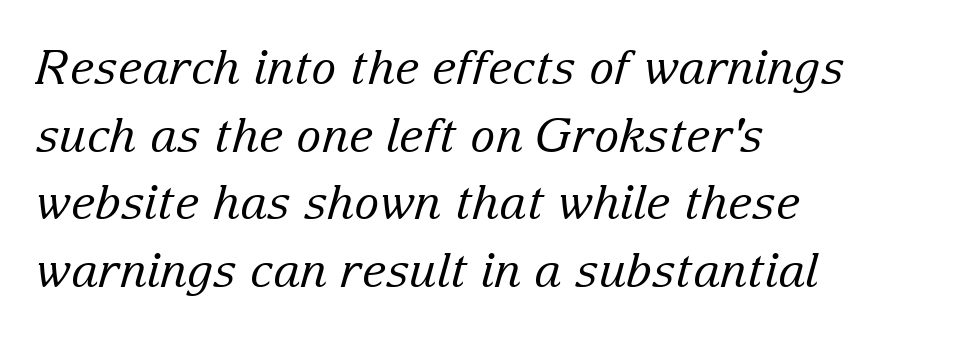
The image shows 47 px regular-weight serif type, italic (leaning right); set left-aligned, normal line spacing (1.44x), normal letter spacing, not underlined; low stroke contrast and a medium x-height.
